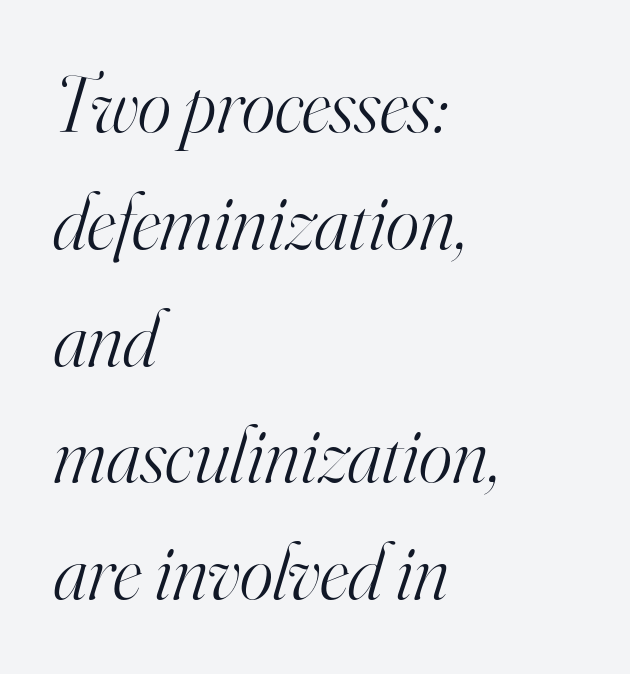
{"serif": "yes", "italic": "yes", "lean": "right", "slant_degrees": 16, "bold": "no", "weight": "light", "width": "normal", "stroke_contrast": "high", "x_height": "small", "monospaced": "no", "underline": "no", "align": "left", "line_spacing": "normal", "line_spacing_ratio": 1.46, "letter_spacing": "normal", "letter_spacing_em": 0.0, "glyph_px": 80}
